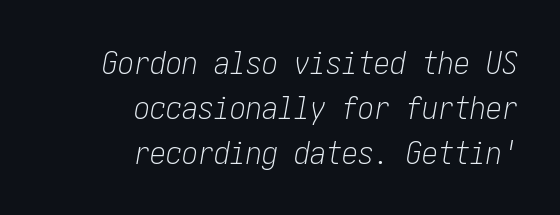
The image shows 32 px light, condensed type, italic (leaning right); set right-aligned, normal line spacing (1.4x), normal letter spacing, not underlined; low stroke contrast and a medium x-height.
